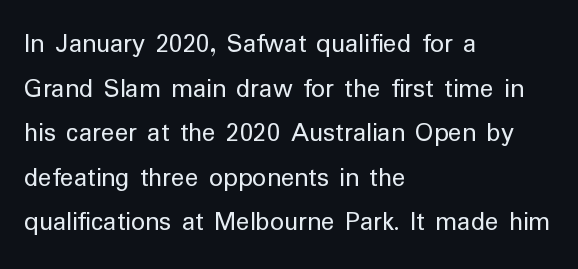
Q: Is the text bold? A: No.
Q: Is the text italic (slanted)? A: No, it is upright.
Q: Is the typeface a serif or a sans-serif typeface? A: Sans-serif.
Q: Is the text underlined? A: No.
Q: How is the paragraph aligned? A: Left-aligned.
Q: Is the spacing between letters normal or unusually wide? A: Normal.
Q: Is the spacing between lines tight, normal or loose? A: Normal.
Q: Width (condensed, normal, or wide)? A: Normal.
Q: Stroke contrast? A: Low.
Q: x-height? A: Medium.
Q: Monospaced? A: No.
